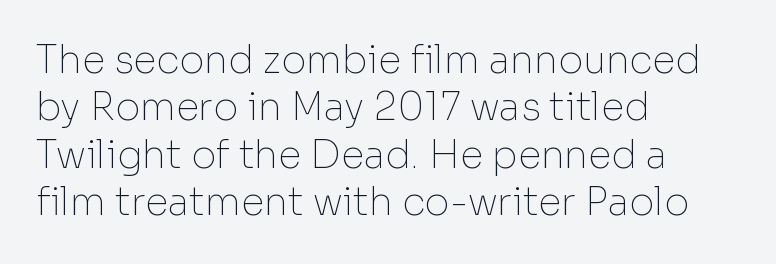
{"serif": "no", "italic": "no", "bold": "no", "weight": "thin", "width": "normal", "stroke_contrast": "low", "x_height": "medium", "monospaced": "no", "underline": "no", "align": "left", "line_spacing": "normal", "line_spacing_ratio": 1.25, "letter_spacing": "normal", "letter_spacing_em": 0.0, "glyph_px": 38}
